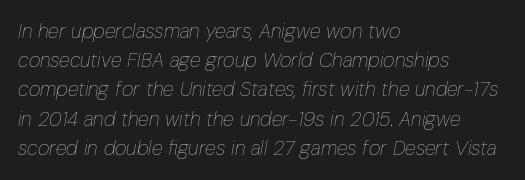
Plain, unruled lines of type. A quiet, ordinary-to-light weight characterises the typeface. In terms of posture, this sample is oblique. The designer left line spacing at the default. The face used here is rendered with its standard letterfit.
